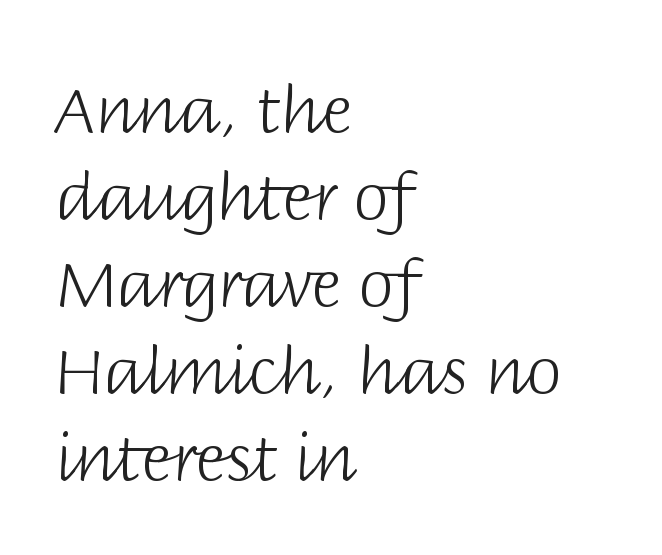
Line spacing here is normal. Stroke thickness stays within the range of a standard reading face or lighter. Where is the straight margin? On the left. Words float on clear page, feet unadorned. Standard letterfit; no display-style spreading of the glyphs. Ordinary non-slanted type is in use.
